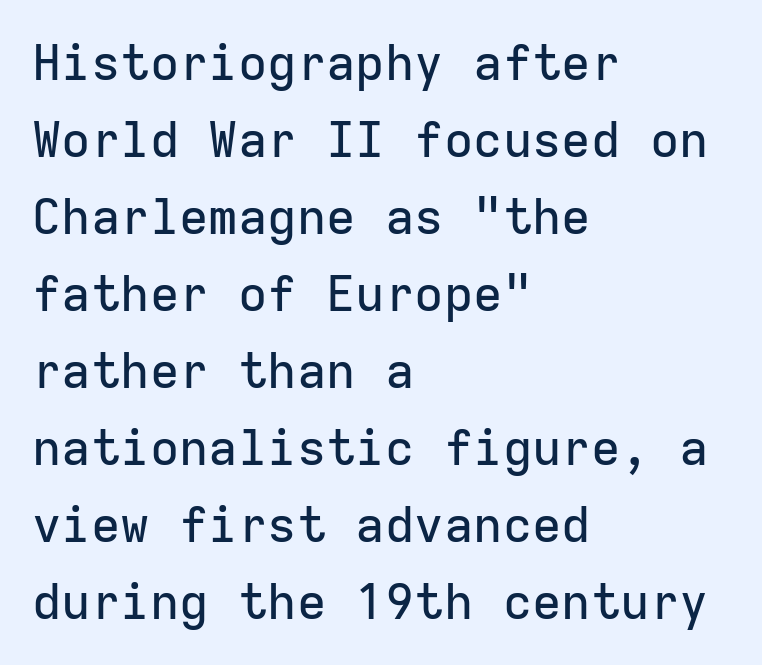
Does the lettering tilt? It doesn't — this is upright. This block has exactly the height ordinary leading produces. Is the letter spacing exaggerated? No — it looks like the ordinary default. I'd call this a sans setting — the letters go barefoot. Fixed-width glyphs throughout — classic coding-font behaviour.
